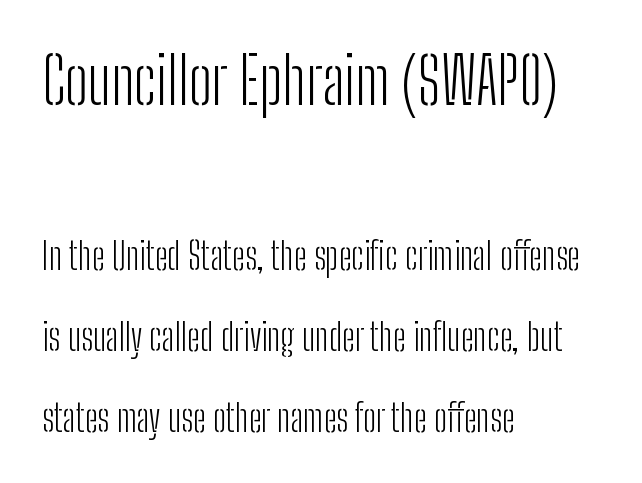
The image shows 64 px light, condensed sans-serif type, upright; set left-aligned, loose line spacing (2.19x), normal letter spacing, not underlined; the first (top) block is 1.73x larger; low stroke contrast and a medium x-height.
